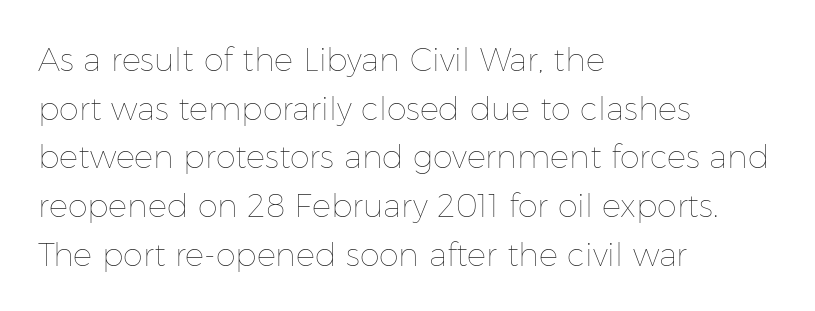
{"italic": "no", "bold": "no", "weight": "thin", "width": "normal", "stroke_contrast": "low", "x_height": "medium", "monospaced": "no", "underline": "no", "align": "left", "line_spacing": "normal", "line_spacing_ratio": 1.52, "letter_spacing": "normal", "letter_spacing_em": 0.0, "glyph_px": 32}
